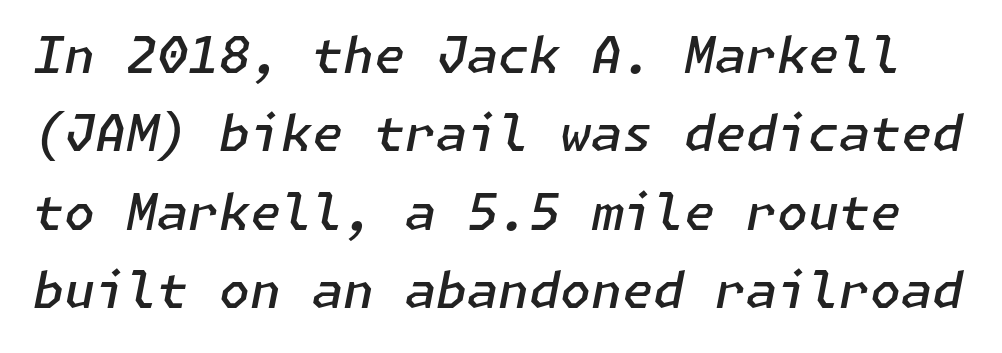
Quick note: underline off. The line-height multiplier appears to be the usual default. It's the slanting kind of type. The rendering uses a semibold face; strokes are thickened but not to full bold.
